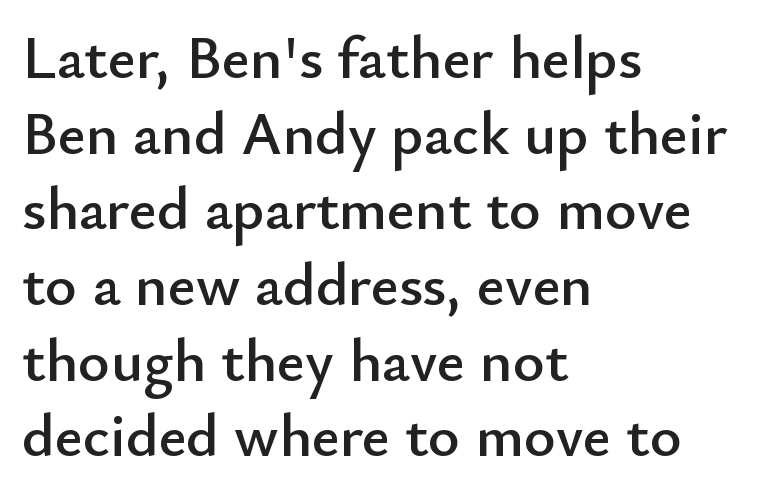
Q: Is the text italic (slanted)? A: No, it is upright.
Q: Is the typeface a serif or a sans-serif typeface? A: Sans-serif.
Q: Is the text underlined? A: No.
Q: How is the paragraph aligned? A: Left-aligned.
Q: Is the spacing between letters normal or unusually wide? A: Normal.
Q: Width (condensed, normal, or wide)? A: Normal.
Q: Stroke contrast? A: Low.
Q: x-height? A: Small.
Q: Monospaced? A: No.
